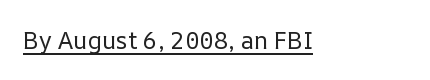
Underlined type. When letters stand straight like this, we call the style roman or upright. The line texture is even and compact thanks to regular tracking. The strokes carry an ordinary text weight at most.
